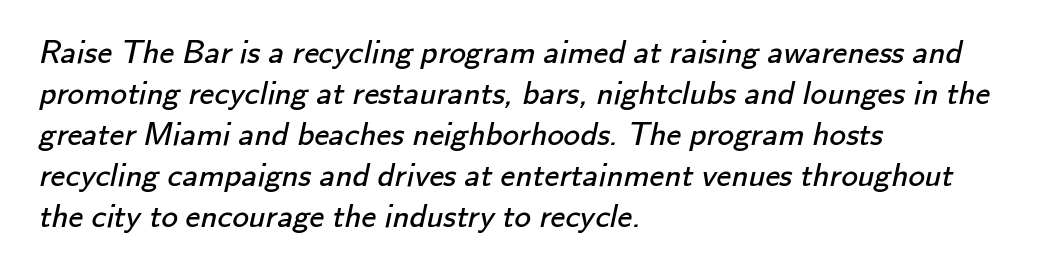
A classic flush-left, rag-right setting is used for this passage. Letter spacing: default. Bare-footed words on every line. Weight: in the light-to-regular range. Character widths vary here, with narrow letters taking less room than wide ones.
